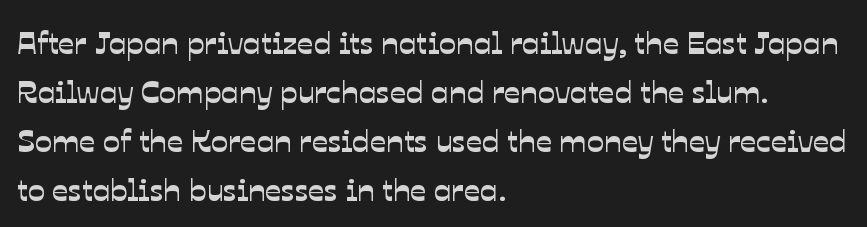
The image shows 32 px sans-serif type; set left-aligned, normal line spacing (1.53x), normal letter spacing, not underlined; low stroke contrast and a medium x-height.
